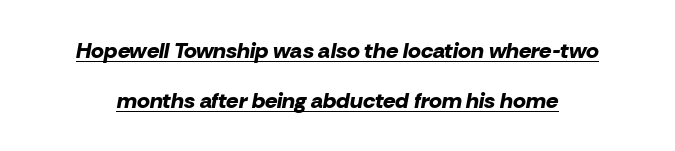
These lines stand farther apart than default settings would place them. I'd describe the lettering as bold — thick and assertive. The letters are slanted; this is an italic face. A typographer would call this underscored text. Letter spacing: default.
